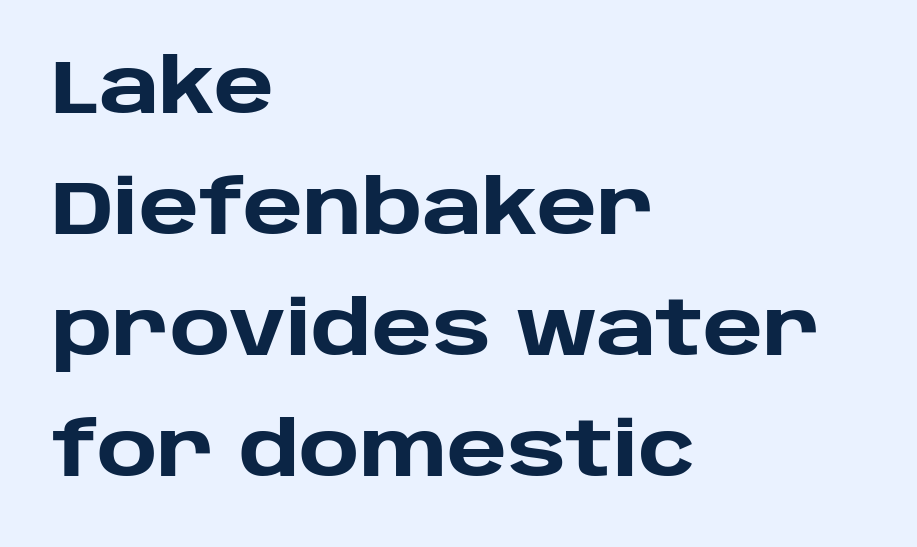
{"serif": "no", "italic": "no", "bold": "yes", "weight": "heavy", "width": "normal", "stroke_contrast": "low", "x_height": "large", "monospaced": "no", "underline": "no", "align": "left", "line_spacing": "normal", "line_spacing_ratio": 1.59, "letter_spacing": "normal", "letter_spacing_em": 0.0, "glyph_px": 76}
